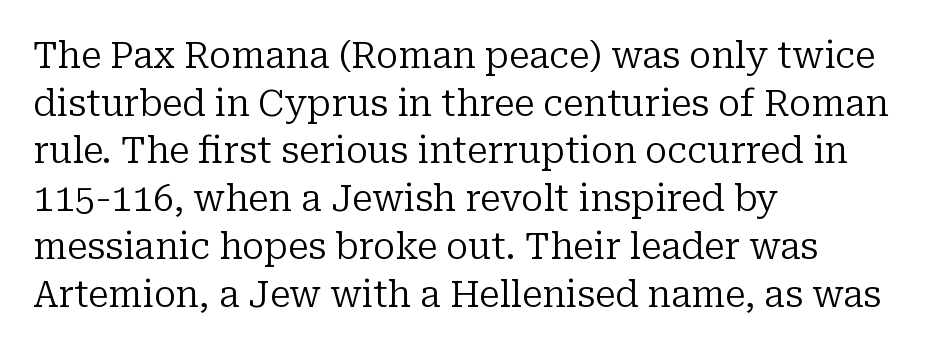
Q: Is the text bold? A: No.
Q: Is the text italic (slanted)? A: No, it is upright.
Q: Is the typeface a serif or a sans-serif typeface? A: Serif.
Q: Is the text underlined? A: No.
Q: How is the paragraph aligned? A: Left-aligned.
Q: Is the spacing between letters normal or unusually wide? A: Normal.
Q: Is the spacing between lines tight, normal or loose? A: Normal.
Q: Width (condensed, normal, or wide)? A: Normal.
Q: Stroke contrast? A: Low.
Q: x-height? A: Medium.
Q: Monospaced? A: No.
